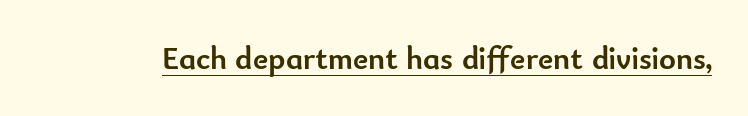
The image shows 32 px semibold sans-serif type, upright; set normal letter spacing, underlined; low stroke contrast and a small x-height.
